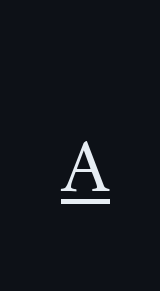
The image shows 77 px regular-weight serif type, upright; set unusually wide letter spacing (+0.37 em), underlined; medium stroke contrast and a small x-height.
